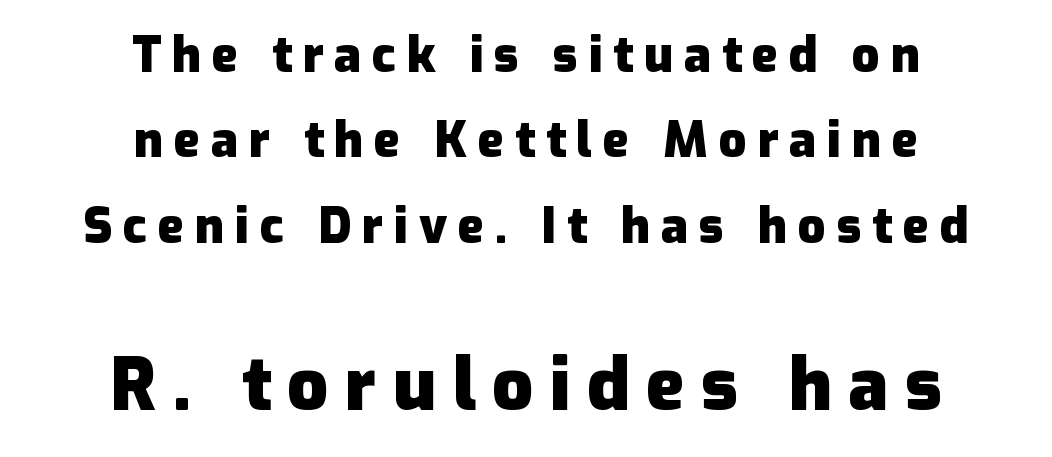
Q: Is the text bold? A: Yes.
Q: Is the text italic (slanted)? A: No, it is upright.
Q: Is the typeface a serif or a sans-serif typeface? A: Sans-serif.
Q: Is the text underlined? A: No.
Q: How is the paragraph aligned? A: Centered.
Q: Is the spacing between letters normal or unusually wide? A: Unusually wide.
Q: Which block of text is set in a larger size, the first (top) or the second (bottom)? A: The second (bottom) one.
Q: Width (condensed, normal, or wide)? A: Normal.
Q: Stroke contrast? A: Low.
Q: x-height? A: Medium.
Q: Monospaced? A: No.
